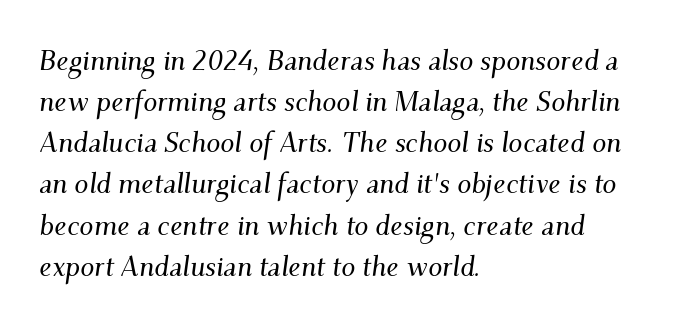
The image shows 28 px serif type, italic (leaning right); set left-aligned, normal line spacing (1.47x), normal letter spacing, not underlined; medium stroke contrast and a small x-height.
